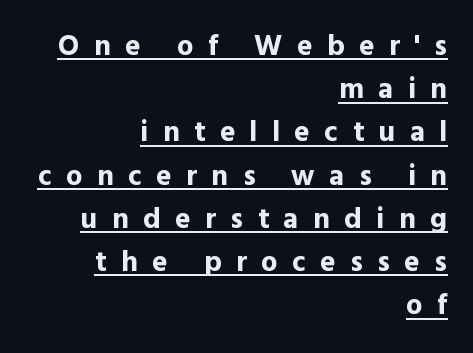
Students, this is bold: see how much ink each stroke carries. These lines are rendered in a variable-pitch font. Evenly set lines give the paragraph a standard silhouette. The typeface chosen for these lines omits serifs. Each word looks stretched out because of the extra space between its letters.
